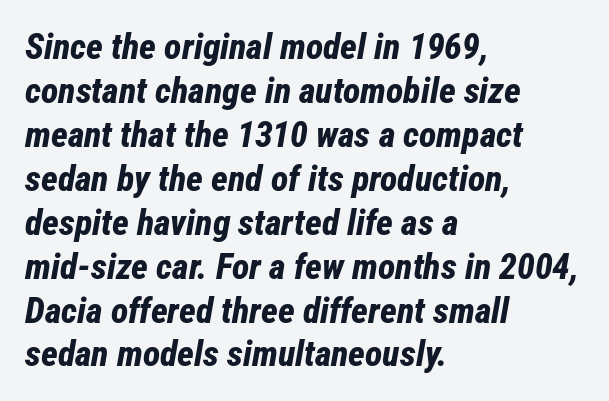
This sample uses an oblique cut, with every glyph tilted off the vertical. The letters advance in unequal steps, a hallmark of proportional type. The type is set solid horizontally, with unmodified tracking. The glyphs are unaccompanied by any horizontal stroke below them. The face used here has the dense, thick strokes of a bold.
